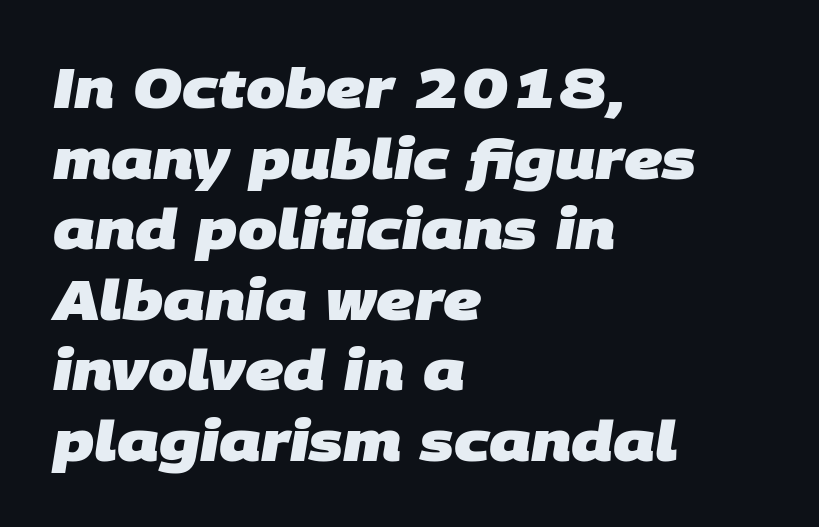
Check under the words: just untouched page. Emphasis by weight is at full strength: bold. Each letter keeps its own natural width here, so spacing adapts to shape. The block of text has a typical density, with ordinary space between rows. Regarding serifs, this sample does without them. Alignment: flush left.
